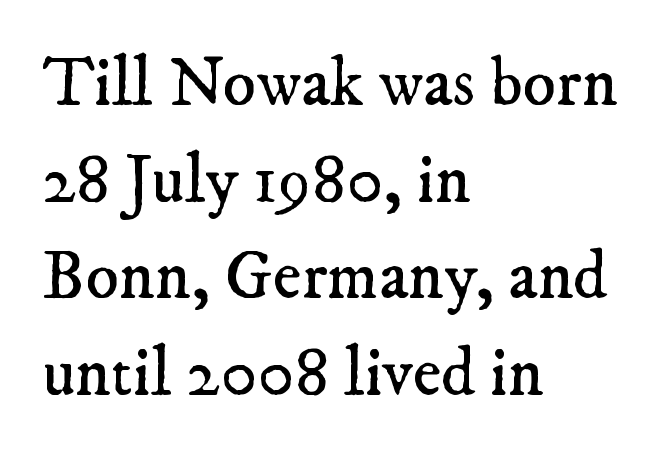
Q: Is the text bold? A: No.
Q: Is the typeface a serif or a sans-serif typeface? A: Serif.
Q: Is the text underlined? A: No.
Q: How is the paragraph aligned? A: Left-aligned.
Q: Is the spacing between letters normal or unusually wide? A: Normal.
Q: Is the spacing between lines tight, normal or loose? A: Normal.
Q: Width (condensed, normal, or wide)? A: Normal.
Q: Stroke contrast? A: Low.
Q: x-height? A: Small.
Q: Monospaced? A: No.
